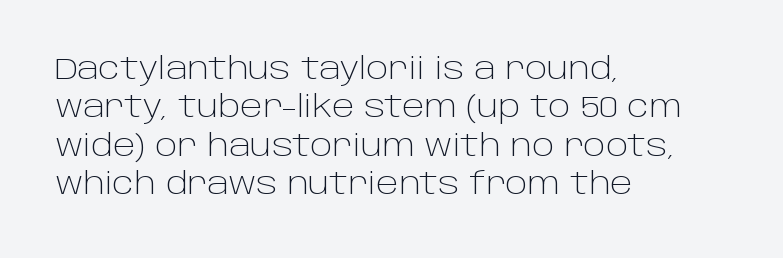
Words appear dense and cohesive because spacing is normal. Underlining? Definitely not there. Notice how the passage keeps a crisp vertical edge on the left only. Unlike italic type, these characters show no tilt at all. A typesetter would call this leading conventional body-copy spacing. The passage shown is not bold in any degree.
